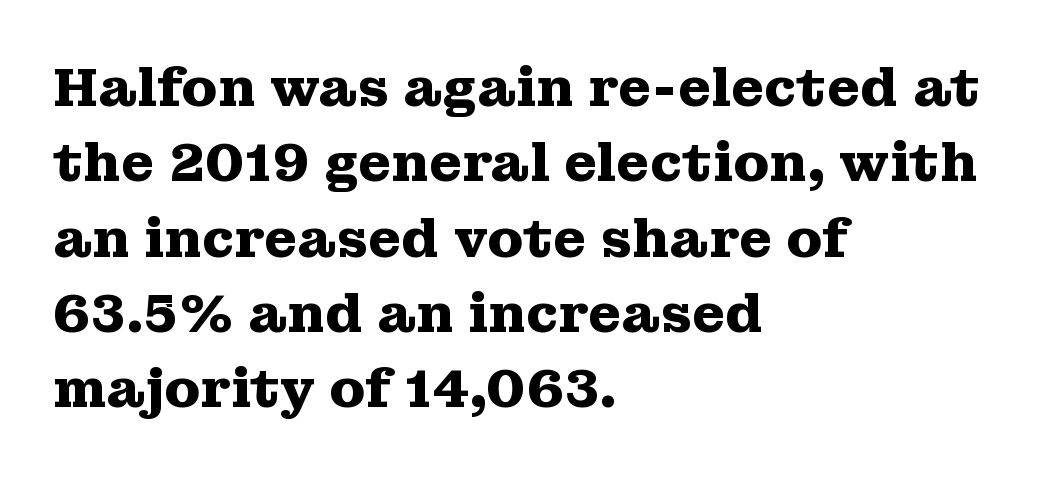
{"serif": "yes", "italic": "no", "bold": "yes", "weight": "heavy", "width": "wide", "stroke_contrast": "medium", "x_height": "medium", "monospaced": "no", "underline": "no", "align": "left", "line_spacing": "normal", "line_spacing_ratio": 1.42, "letter_spacing": "normal", "letter_spacing_em": 0.0, "glyph_px": 53}
